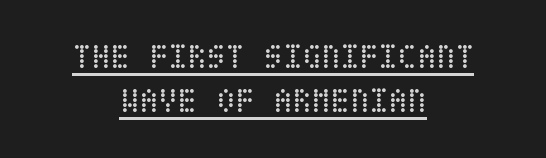
Q: Is the text bold? A: No.
Q: Is the text italic (slanted)? A: No, it is upright.
Q: Is the text underlined? A: Yes.
Q: How is the paragraph aligned? A: Centered.
Q: Is the spacing between letters normal or unusually wide? A: Normal.
Q: Is the spacing between lines tight, normal or loose? A: Normal.
Q: Width (condensed, normal, or wide)? A: Condensed.
Q: Stroke contrast? A: Low.
Q: x-height? A: Large.
